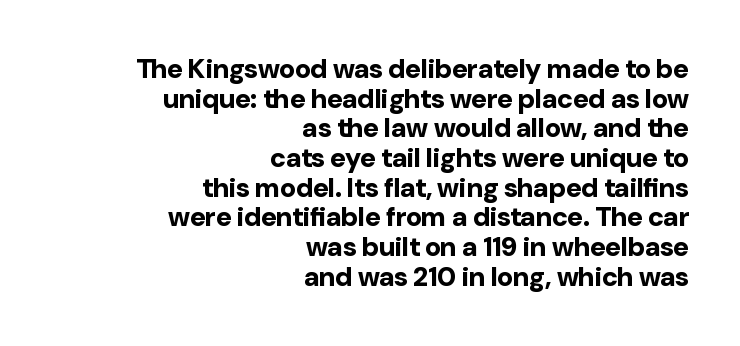
Q: Is the text bold? A: Yes.
Q: Is the text italic (slanted)? A: No, it is upright.
Q: Is the text underlined? A: No.
Q: How is the paragraph aligned? A: Right-aligned.
Q: Is the spacing between letters normal or unusually wide? A: Normal.
Q: Is the spacing between lines tight, normal or loose? A: Tight.
